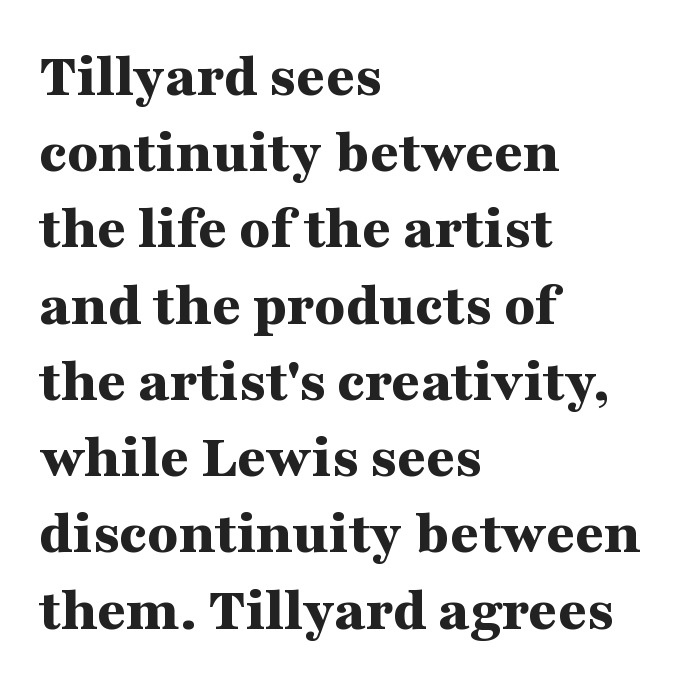
{"serif": "yes", "italic": "no", "bold": "yes", "weight": "bold", "width": "wide", "stroke_contrast": "medium", "x_height": "medium", "monospaced": "no", "underline": "no", "align": "left", "line_spacing_ratio": 1.21, "letter_spacing": "normal", "letter_spacing_em": 0.0, "glyph_px": 63}
